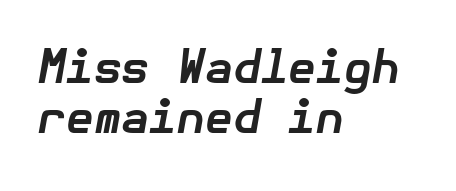
Q: Is the text bold? A: Yes.
Q: Is the text italic (slanted)? A: Yes, it leans right by about 10 degrees.
Q: Is the text underlined? A: No.
Q: How is the paragraph aligned? A: Left-aligned.
Q: Is the spacing between letters normal or unusually wide? A: Normal.
Q: Is the spacing between lines tight, normal or loose? A: Tight.
Q: Width (condensed, normal, or wide)? A: Normal.
Q: Stroke contrast? A: Low.
Q: x-height? A: Medium.
